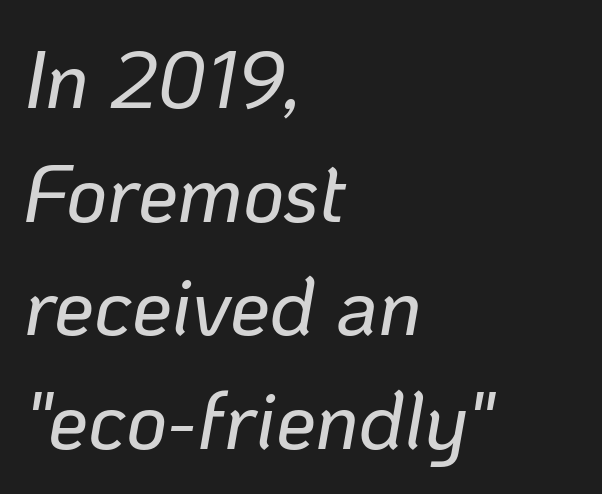
The face used here is proportionally spaced, like ordinary book or web type. What's the leading like? Ordinary, nothing unusual. Italic? Definitely — the glyphs are oblique. Is the block centered? No — it sits flush against the left margin. Honestly, the letter spacing is just normal — you wouldn't notice it.
